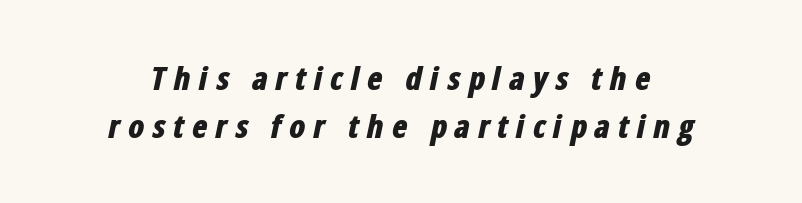
Q: Is the text bold? A: Yes.
Q: Is the text italic (slanted)? A: Yes, it leans right by about 12 degrees.
Q: Is the text underlined? A: No.
Q: How is the paragraph aligned? A: Centered.
Q: Is the spacing between letters normal or unusually wide? A: Unusually wide.
Q: Is the spacing between lines tight, normal or loose? A: Normal.
Q: Width (condensed, normal, or wide)? A: Condensed.
Q: Stroke contrast? A: Low.
Q: x-height? A: Medium.
Q: Monospaced? A: No.
